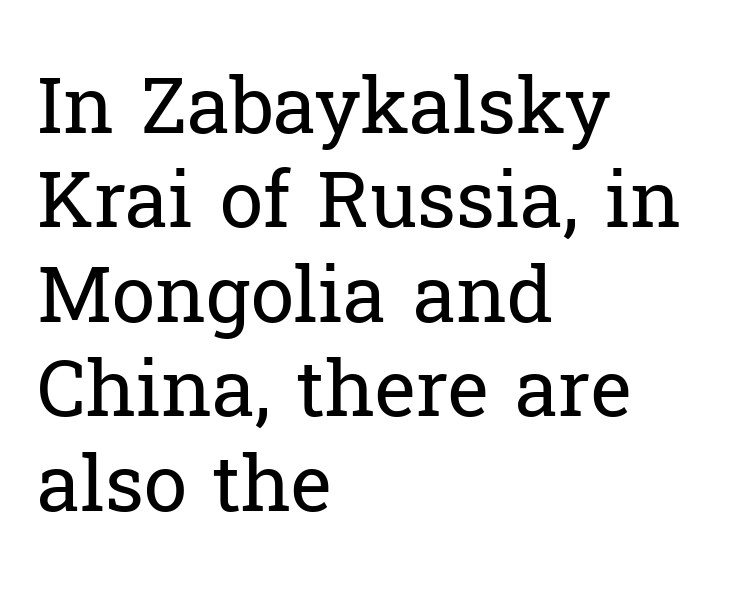
The image shows 78 px regular-weight serif type, upright; set left-aligned, line spacing 1.21x, normal letter spacing, not underlined; low stroke contrast and a medium x-height.
